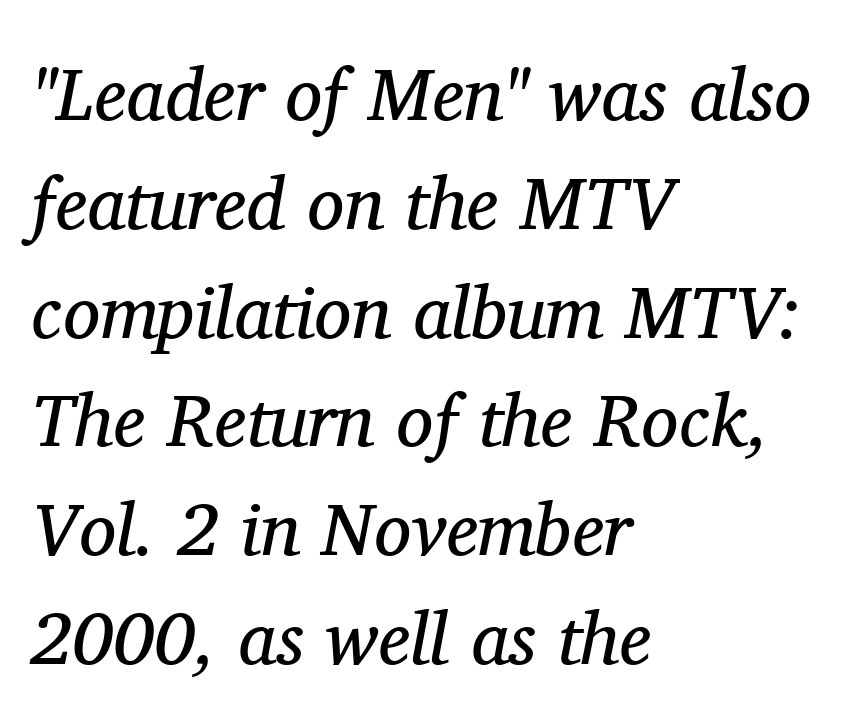
The typeface has the unassuming heft of standard copy or less. The gap between lines stays unmarked. Tracking here is standard; glyphs follow each other at the usual distance. Quick note: interline space is typical. Character widths vary here, with narrow letters taking less room than wide ones. Slanted lettering throughout.
